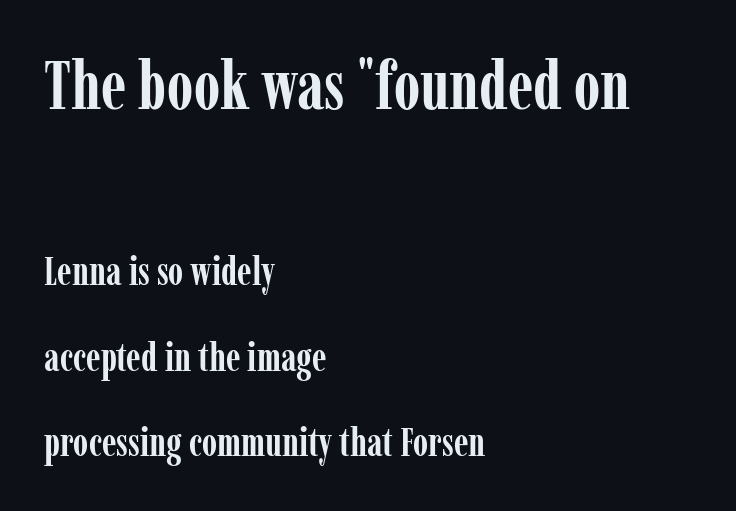
{"serif": "yes", "italic": "no", "bold": "yes", "weight": "semibold", "width": "condensed", "stroke_contrast": "low", "x_height": "medium", "monospaced": "no", "underline": "no", "align": "left", "line_spacing": "loose", "line_spacing_ratio": 2.19, "letter_spacing": "normal", "letter_spacing_em": 0.0, "larger_block": "first", "size_ratio": 1.74, "glyph_px": 68}
